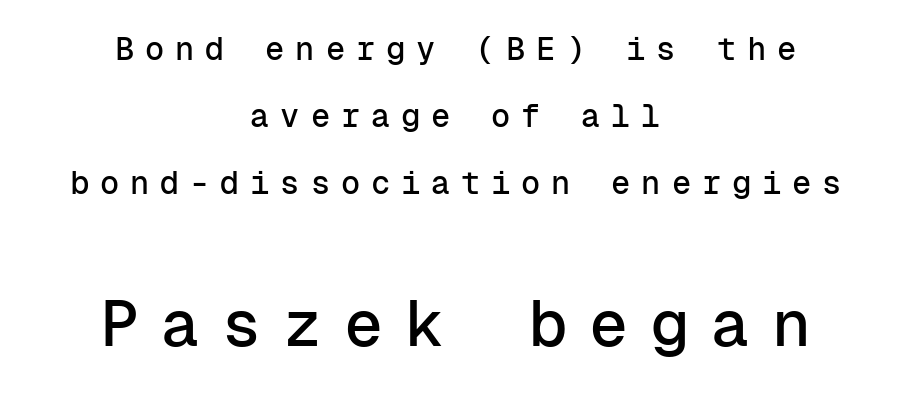
The image shows 65 px sans-serif type, upright, monospaced; set centered, loose line spacing (2.09x), unusually wide letter spacing (+0.34 em), not underlined; the second (bottom) block is 2.03x larger; low stroke contrast and a medium x-height.
